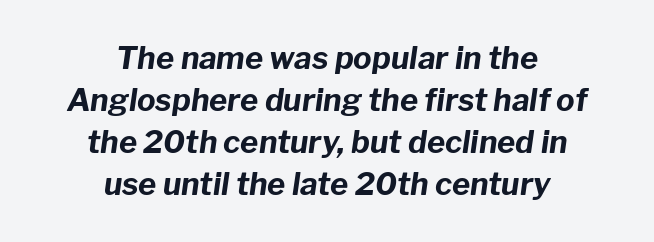
{"italic": "yes", "lean": "right", "slant_degrees": 8, "bold": "yes", "weight": "bold", "width": "normal", "stroke_contrast": "low", "x_height": "medium", "monospaced": "no", "underline": "no", "align": "center", "line_spacing": "normal", "line_spacing_ratio": 1.35, "letter_spacing": "normal", "letter_spacing_em": 0.0, "glyph_px": 31}
